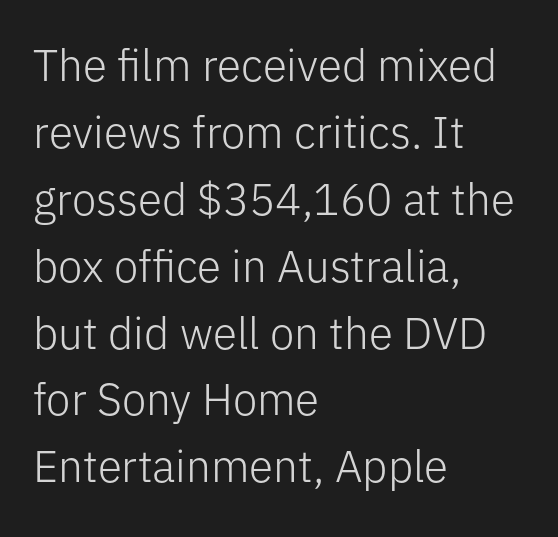
Q: Is the text bold? A: No.
Q: Is the text italic (slanted)? A: No, it is upright.
Q: Is the typeface a serif or a sans-serif typeface? A: Sans-serif.
Q: Is the text underlined? A: No.
Q: How is the paragraph aligned? A: Left-aligned.
Q: Is the spacing between letters normal or unusually wide? A: Normal.
Q: Is the spacing between lines tight, normal or loose? A: Normal.
Q: Width (condensed, normal, or wide)? A: Normal.
Q: Stroke contrast? A: Low.
Q: x-height? A: Medium.
Q: Monospaced? A: No.
